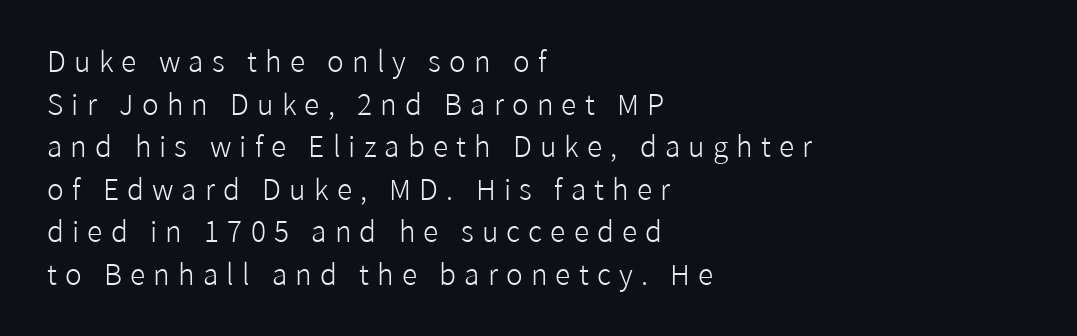
The image shows 28 px light sans-serif type, upright; set left-aligned, normal line spacing (1.52x), unusually wide letter spacing (+0.29 em), not underlined; low stroke contrast and a medium x-height.
